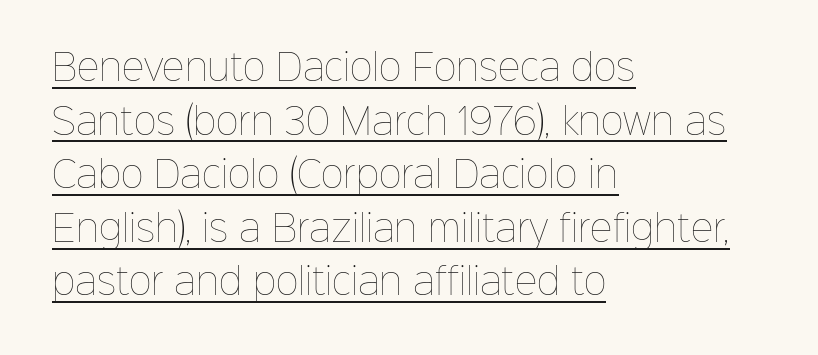
Between one letter and the next there's only the usual sliver of space. Ink coverage per letter is moderate at most. Leading: standard. Students, observe the line beneath the letters — that is underlining.
